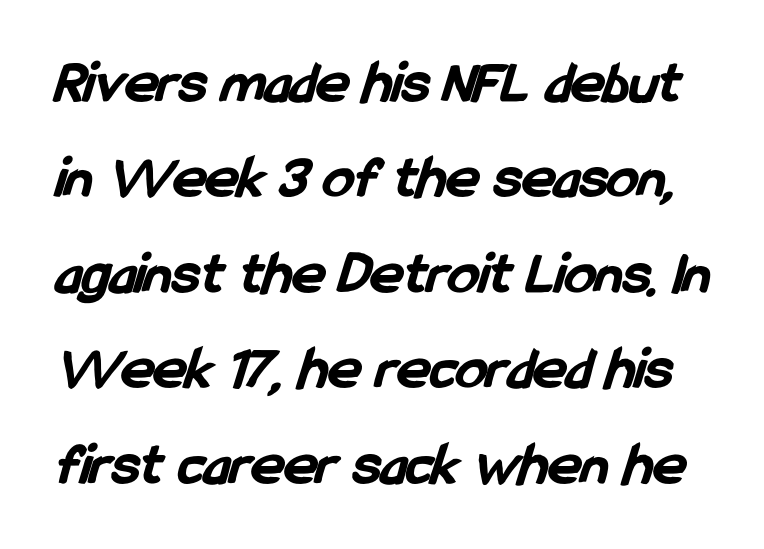
{"serif": "no", "bold": "yes", "weight": "bold", "width": "condensed", "stroke_contrast": "low", "x_height": "medium", "monospaced": "no", "underline": "no", "line_spacing": "normal", "line_spacing_ratio": 1.54, "letter_spacing": "normal", "letter_spacing_em": 0.0, "glyph_px": 62}
